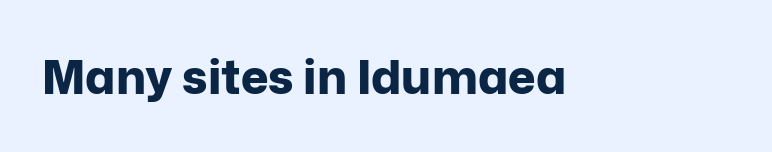
{"serif": "no", "italic": "no", "bold": "yes", "weight": "bold", "width": "normal", "stroke_contrast": "low", "x_height": "medium", "monospaced": "no", "underline": "no", "letter_spacing": "normal", "letter_spacing_em": 0.0, "glyph_px": 47}
